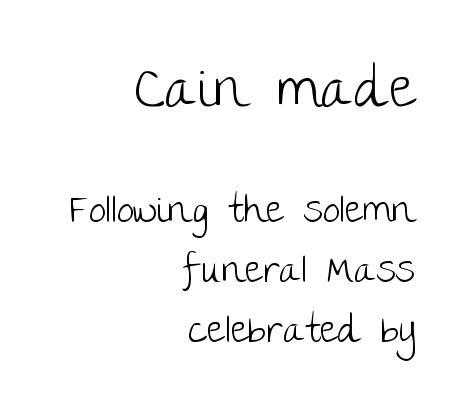
Q: Is the text bold? A: No.
Q: Is the text italic (slanted)? A: No, it is upright.
Q: Is the typeface a serif or a sans-serif typeface? A: Sans-serif.
Q: Is the text underlined? A: No.
Q: How is the paragraph aligned? A: Right-aligned.
Q: Is the spacing between letters normal or unusually wide? A: Normal.
Q: Is the spacing between lines tight, normal or loose? A: Normal.
Q: Which block of text is set in a larger size, the first (top) or the second (bottom)? A: The first (top) one.
Q: Width (condensed, normal, or wide)? A: Normal.
Q: Stroke contrast? A: Low.
Q: x-height? A: Large.
Q: Monospaced? A: No.
